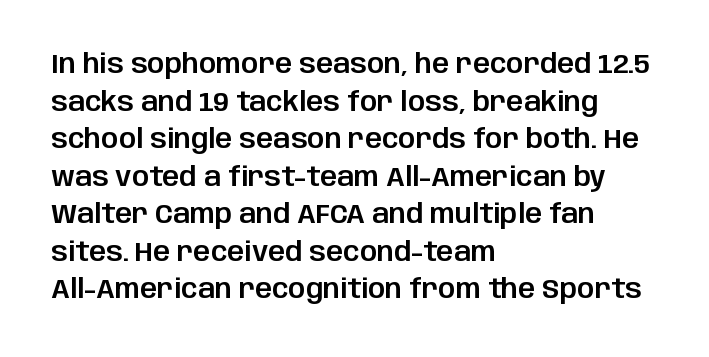
The image shows 27 px text type, upright; set left-aligned, normal line spacing (1.39x), normal letter spacing, not underlined.
